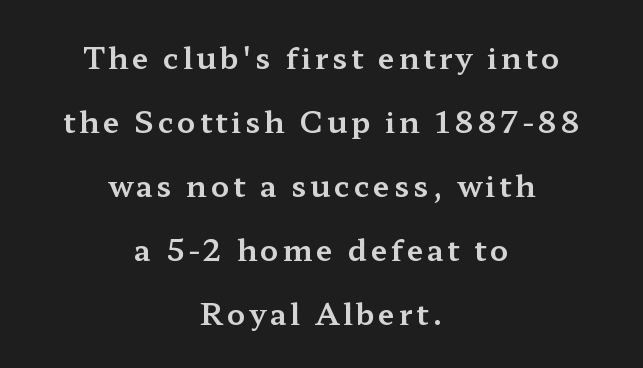
{"serif": "yes", "italic": "no", "width": "wide", "stroke_contrast": "medium", "x_height": "medium", "monospaced": "no", "underline": "no", "align": "center", "line_spacing": "loose", "line_spacing_ratio": 2.13, "glyph_px": 30}
